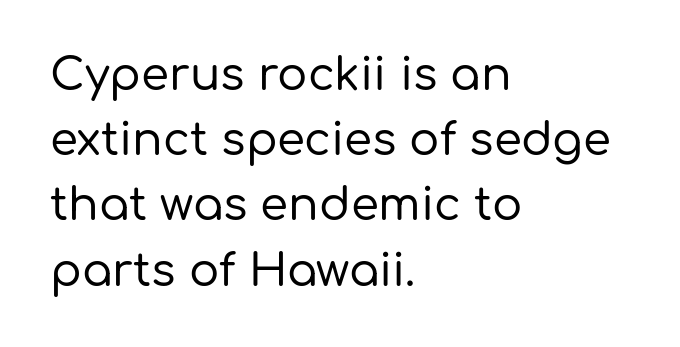
Q: Is the text italic (slanted)? A: No, it is upright.
Q: Is the typeface a serif or a sans-serif typeface? A: Sans-serif.
Q: Is the text underlined? A: No.
Q: How is the paragraph aligned? A: Left-aligned.
Q: Is the spacing between letters normal or unusually wide? A: Normal.
Q: Is the spacing between lines tight, normal or loose? A: Normal.
Q: Width (condensed, normal, or wide)? A: Normal.
Q: Stroke contrast? A: Low.
Q: x-height? A: Medium.
Q: Monospaced? A: No.
